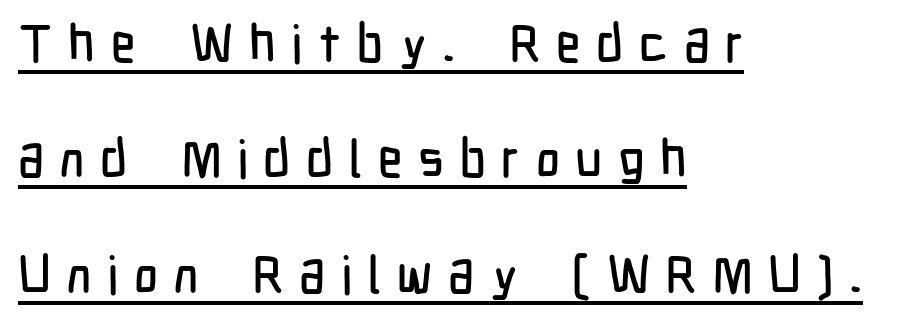
{"serif": "no", "italic": "no", "width": "condensed", "stroke_contrast": "low", "x_height": "medium", "monospaced": "no", "underline": "yes", "align": "left", "line_spacing": "loose", "line_spacing_ratio": 2.22, "letter_spacing": "wide", "letter_spacing_em": 0.3, "glyph_px": 52}
